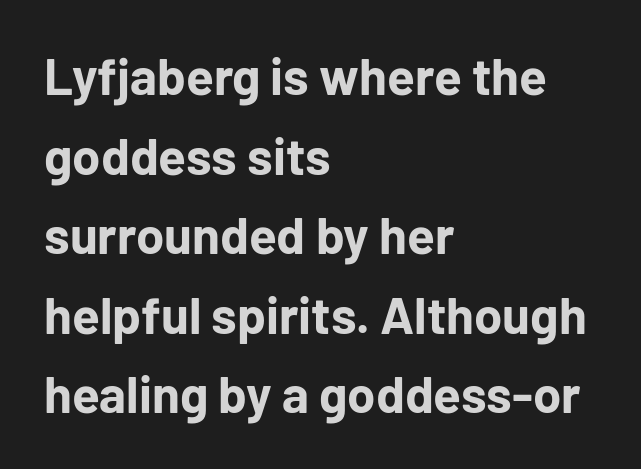
The image shows 51 px bold sans-serif type, upright; set left-aligned, normal line spacing (1.56x), normal letter spacing, not underlined; low stroke contrast and a medium x-height.
